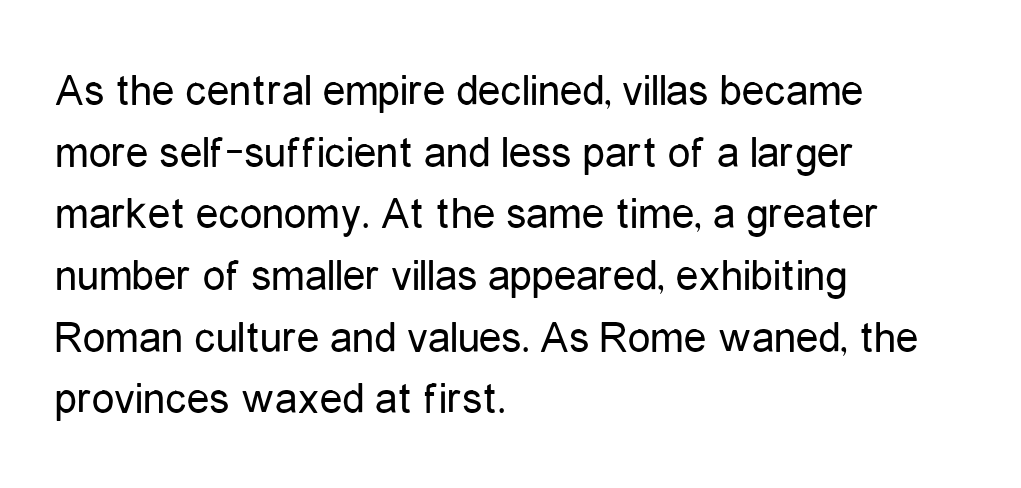
Q: Is the text bold? A: No.
Q: Is the text italic (slanted)? A: No, it is upright.
Q: Is the typeface a serif or a sans-serif typeface? A: Sans-serif.
Q: Is the text underlined? A: No.
Q: How is the paragraph aligned? A: Left-aligned.
Q: Is the spacing between letters normal or unusually wide? A: Normal.
Q: Is the spacing between lines tight, normal or loose? A: Normal.
Q: Width (condensed, normal, or wide)? A: Condensed.
Q: Stroke contrast? A: Low.
Q: x-height? A: Medium.
Q: Monospaced? A: No.
